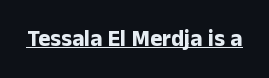
The image shows 23 px bold type, upright; set normal letter spacing, underlined.
